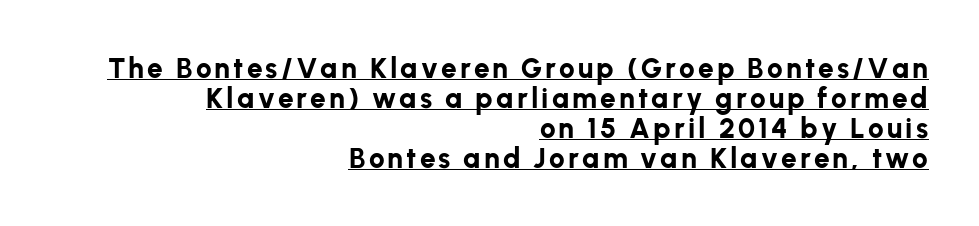
{"serif": "no", "italic": "no", "bold": "yes", "weight": "bold", "width": "normal", "stroke_contrast": "low", "x_height": "medium", "monospaced": "no", "underline": "yes", "align": "right", "line_spacing": "tight", "line_spacing_ratio": 1.07, "glyph_px": 28}
